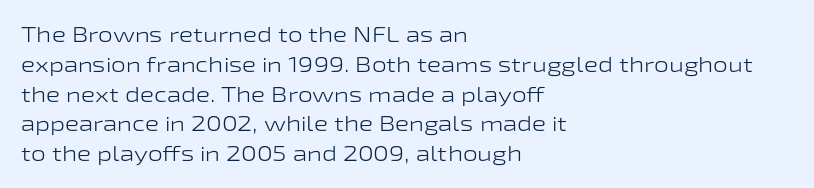
Q: Is the text bold? A: No.
Q: Is the text italic (slanted)? A: No, it is upright.
Q: Is the text underlined? A: No.
Q: How is the paragraph aligned? A: Left-aligned.
Q: Is the spacing between letters normal or unusually wide? A: Normal.
Q: Is the spacing between lines tight, normal or loose? A: Normal.
